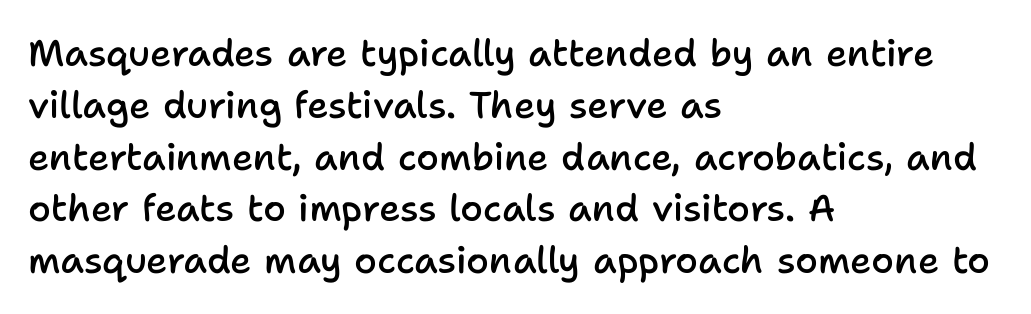
The image shows 37 px semibold sans-serif type, upright; set left-aligned, normal line spacing (1.4x), normal letter spacing, not underlined; low stroke contrast and a medium x-height.
